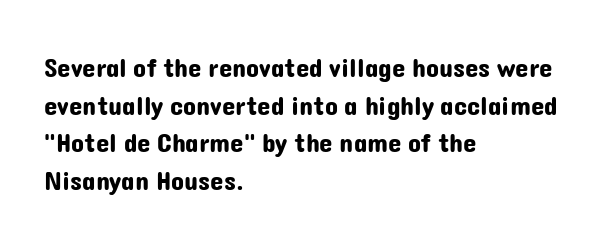
Q: Is the text italic (slanted)? A: No, it is upright.
Q: Is the text underlined? A: No.
Q: How is the paragraph aligned? A: Left-aligned.
Q: Is the spacing between letters normal or unusually wide? A: Normal.
Q: Is the spacing between lines tight, normal or loose? A: Normal.
